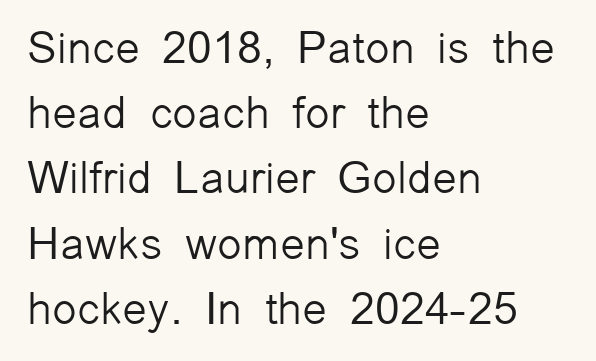
Do the characters align in a grid? No, the font is proportional. Are there feet on the stems? There aren't — it's a sans. Caption: multi-line text, flush left, ragged right. The letterforms sit at book weight or below. Does the lettering tilt? It doesn't — this is upright. A typesetter would call this leading conventional body-copy spacing.
